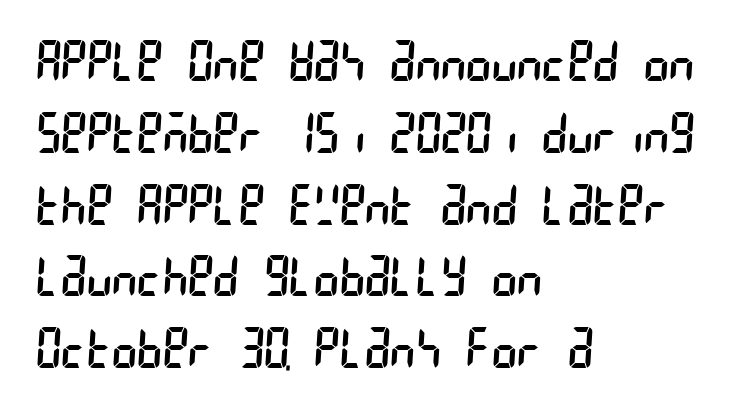
Q: Is the text bold? A: No.
Q: Is the typeface a serif or a sans-serif typeface? A: Sans-serif.
Q: Is the text underlined? A: No.
Q: How is the paragraph aligned? A: Left-aligned.
Q: Is the spacing between letters normal or unusually wide? A: Normal.
Q: Is the spacing between lines tight, normal or loose? A: Normal.
Q: Width (condensed, normal, or wide)? A: Condensed.
Q: Stroke contrast? A: Low.
Q: x-height? A: Large.
